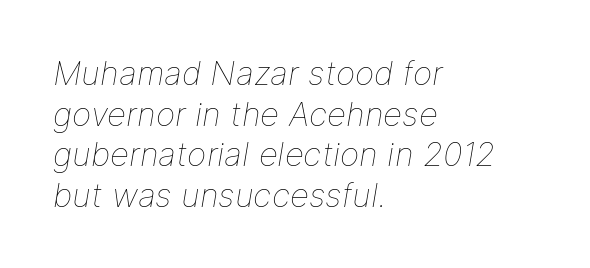
Q: Is the text bold? A: No.
Q: Is the text italic (slanted)? A: Yes, it leans right by about 9 degrees.
Q: Is the text underlined? A: No.
Q: How is the paragraph aligned? A: Left-aligned.
Q: Is the spacing between letters normal or unusually wide? A: Normal.
Q: Width (condensed, normal, or wide)? A: Normal.
Q: Stroke contrast? A: Low.
Q: x-height? A: Medium.
Q: Monospaced? A: No.
